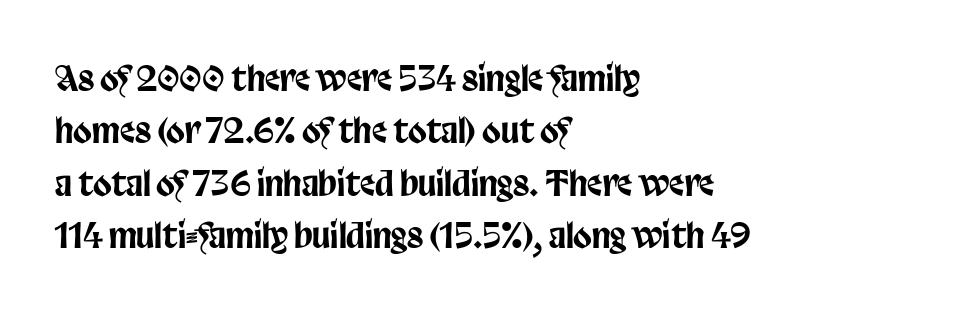
{"serif": "no", "italic": "no", "width": "condensed", "stroke_contrast": "low", "x_height": "large", "monospaced": "no", "underline": "no", "align": "left", "line_spacing": "normal", "line_spacing_ratio": 1.54, "letter_spacing": "normal", "letter_spacing_em": 0.0, "glyph_px": 34}
